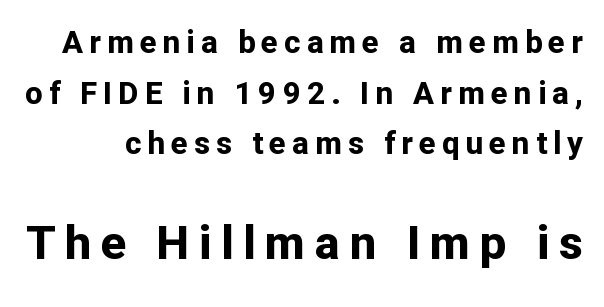
Q: Is the text bold? A: Yes.
Q: Is the text italic (slanted)? A: No, it is upright.
Q: Is the typeface a serif or a sans-serif typeface? A: Sans-serif.
Q: Is the text underlined? A: No.
Q: Is the spacing between letters normal or unusually wide? A: Unusually wide.
Q: Is the spacing between lines tight, normal or loose? A: Normal.
Q: Which block of text is set in a larger size, the first (top) or the second (bottom)? A: The second (bottom) one.
Q: Width (condensed, normal, or wide)? A: Normal.
Q: Stroke contrast? A: Low.
Q: x-height? A: Medium.
Q: Monospaced? A: No.
